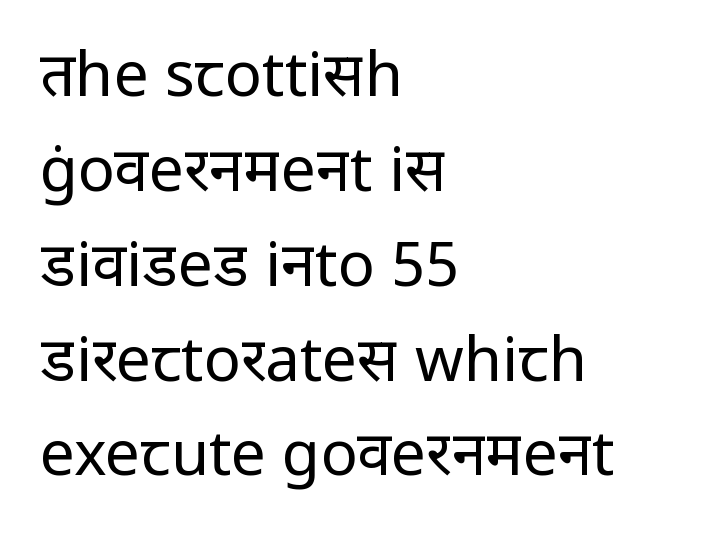
The image shows 62 px regular-weight sans-serif type, upright; set left-aligned, normal line spacing (1.53x), normal letter spacing, not underlined; low stroke contrast and a medium x-height.
